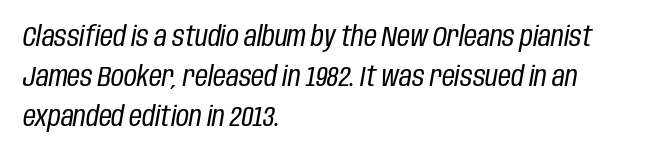
{"italic": "yes", "lean": "right", "slant_degrees": 10, "bold": "no", "weight": "regular", "width": "condensed", "stroke_contrast": "low", "x_height": "large", "monospaced": "no", "underline": "no", "align": "left", "line_spacing": "normal", "line_spacing_ratio": 1.42, "letter_spacing": "normal", "letter_spacing_em": 0.0, "glyph_px": 28}
